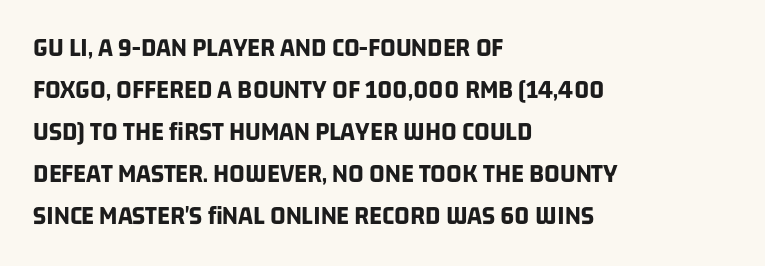
Q: Is the text bold? A: Yes.
Q: Is the text underlined? A: No.
Q: How is the paragraph aligned? A: Left-aligned.
Q: Is the spacing between letters normal or unusually wide? A: Normal.
Q: Is the spacing between lines tight, normal or loose? A: Normal.
